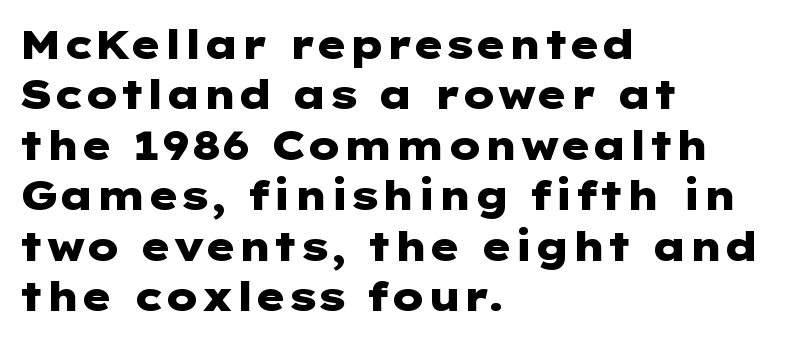
The image shows 40 px heavy, wide sans-serif type, upright; set left-aligned, normal line spacing (1.26x), normal letter spacing, not underlined; low stroke contrast and a medium x-height.
